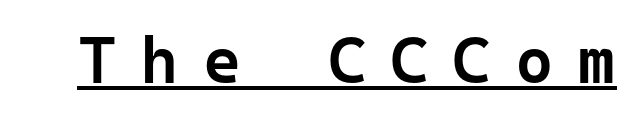
Each letter's strokes conclude bluntly, with no projecting serifs. This rendering widens character spacing well past its baseline value. The rendering uses a semibold face; strokes are thickened but not to full bold. The rendering uses typewriter-style spacing with identical character cells. Underlined type.
